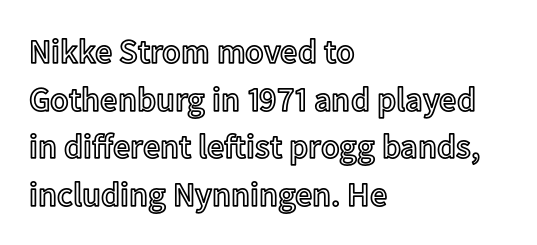
The image shows 34 px text type, upright; set left-aligned, normal line spacing (1.4x), normal letter spacing, not underlined; a medium x-height.
